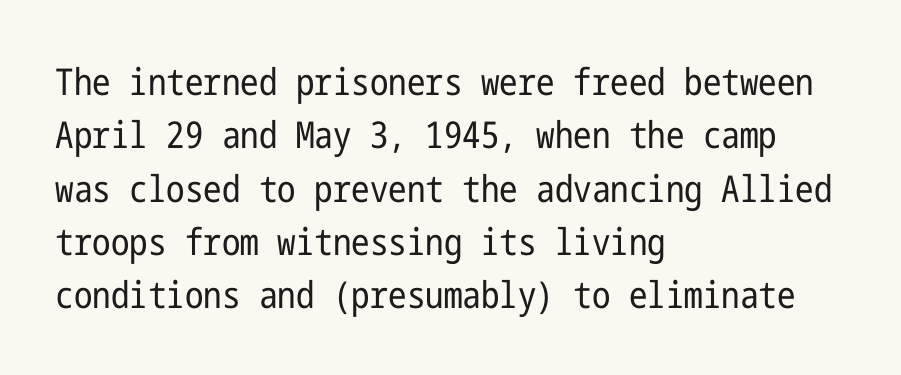
{"serif": "no", "italic": "no", "bold": "no", "weight": "regular", "width": "condensed", "stroke_contrast": "low", "x_height": "medium", "underline": "no", "align": "left", "line_spacing": "normal", "line_spacing_ratio": 1.44, "letter_spacing": "normal", "letter_spacing_em": 0.0, "glyph_px": 37}
